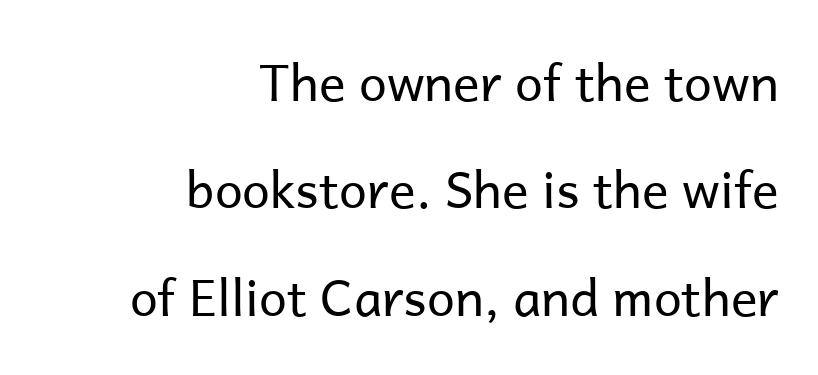
The image shows 50 px regular-weight sans-serif type, upright; set right-aligned, loose line spacing (2.15x), normal letter spacing, not underlined; low stroke contrast and a medium x-height.
